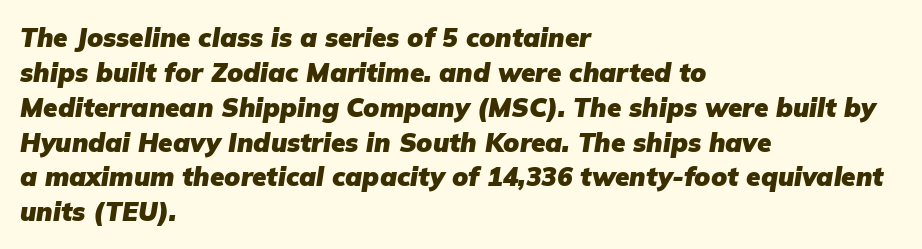
The image shows 26 px bold type, italic (leaning right); set left-aligned, normal line spacing (1.34x), normal letter spacing, not underlined.
